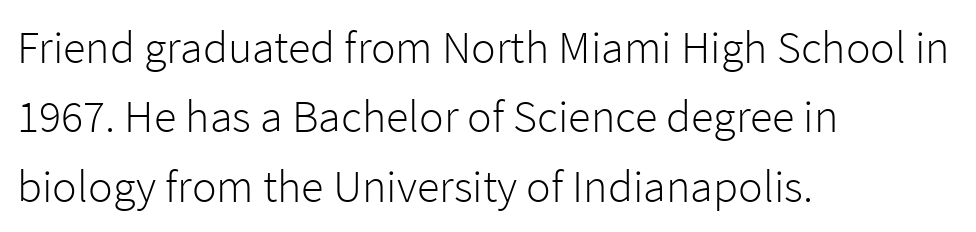
The image shows 46 px light sans-serif type, upright; set left-aligned, normal line spacing (1.51x), normal letter spacing, not underlined; low stroke contrast and a medium x-height.
